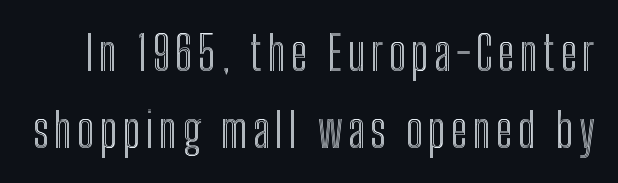
The image shows 48 px condensed type, upright; set normal line spacing (1.61x), not underlined; a medium x-height.
